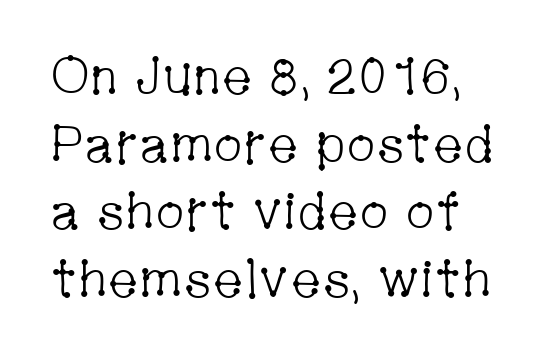
You could call the tracking neutral — neither tight nor loose. No letter is thick-stroked: the sample isn't bold. Old-style or modern, the face here clearly has serifs. Nobody drew a line under any word here. A typesetter would mark this as roman, not italic.
